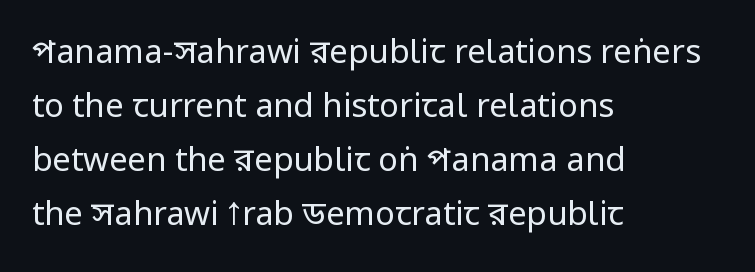
Q: Is the text bold? A: No.
Q: Is the text italic (slanted)? A: No, it is upright.
Q: Is the typeface a serif or a sans-serif typeface? A: Sans-serif.
Q: Is the text underlined? A: No.
Q: How is the paragraph aligned? A: Left-aligned.
Q: Is the spacing between letters normal or unusually wide? A: Normal.
Q: Is the spacing between lines tight, normal or loose? A: Normal.
Q: Width (condensed, normal, or wide)? A: Condensed.
Q: Stroke contrast? A: Low.
